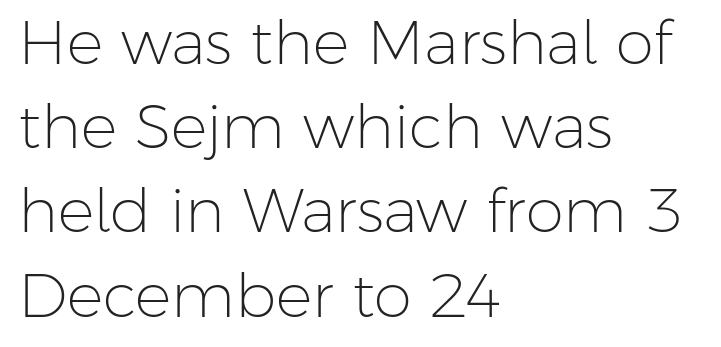
This sample has the flowing, uneven cadence of proportional lettering. What kind of face is this? One without serifs — a sans. Which margin do the lines hug? The left one — the right edge is uneven. There is no visible air inserted between adjacent glyphs.
